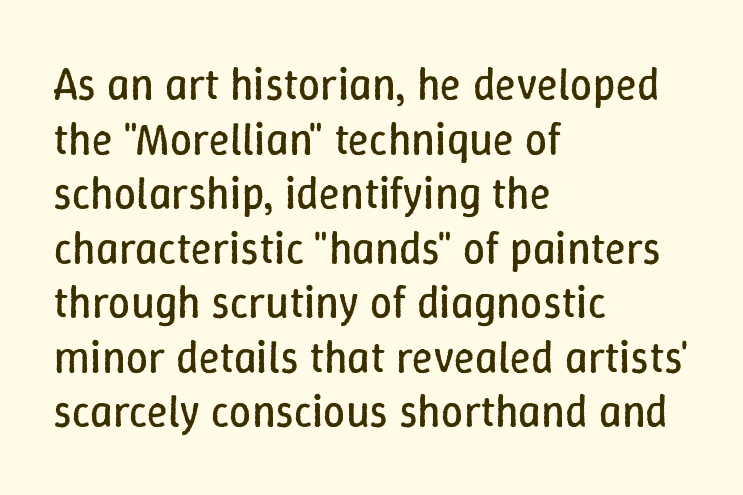
The image shows 44 px regular-weight type, upright; set left-aligned, line spacing 1.24x, normal letter spacing, not underlined; low stroke contrast and a medium x-height.
